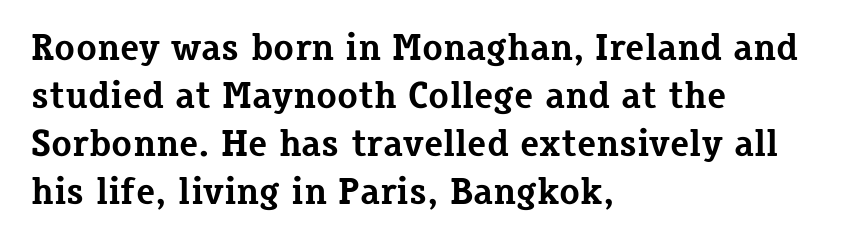
The passage is arranged the way most books set body copy — flush left. Italic: no, the glyphs are upright roman. In terms of weight, the rendering is a true, heavy bold. The strip under each line holds only bare page. Normally led — the rows are evenly, conventionally spaced. Between one letter and the next there's only the usual sliver of space.
